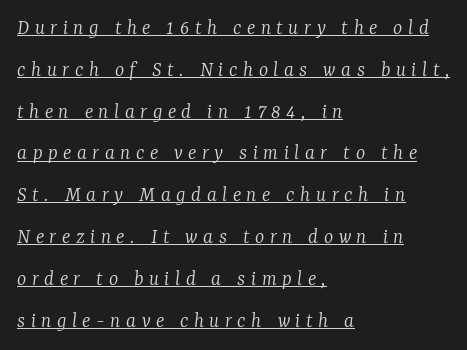
A typesetter would mark this as italic. This reads as an unemphasized weight, regular at the heaviest. If you measured baseline to baseline, you'd find a long distance. The ragged edge is on the right, which tells us the setting is flush left. The line texture is sparse and dotted thanks to wide tracking.
